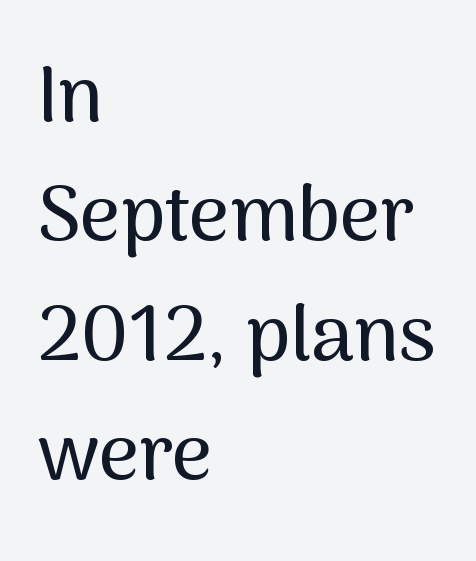
The image shows 78 px sans-serif type, upright; set left-aligned, normal line spacing (1.53x), normal letter spacing, not underlined; medium stroke contrast and a medium x-height.
